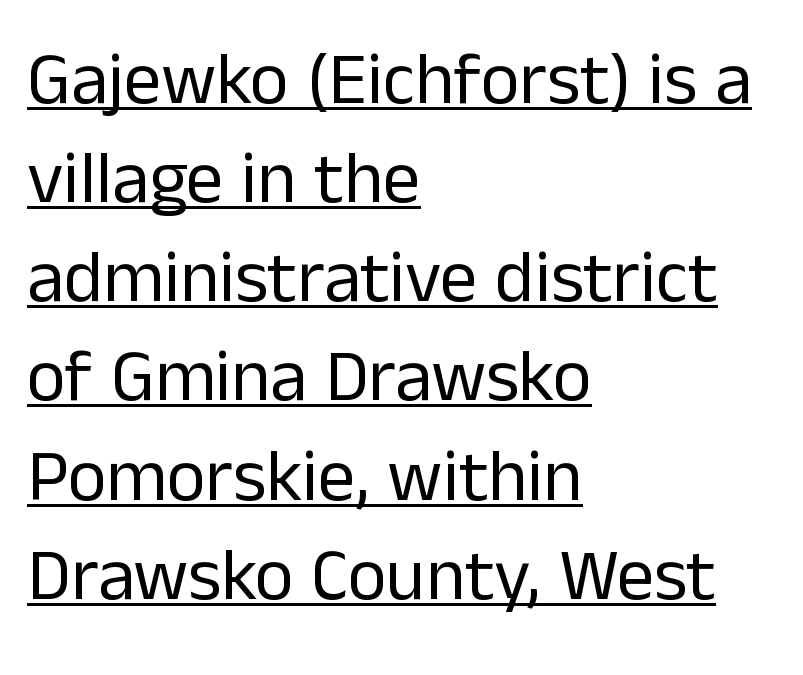
Q: Is the text bold? A: No.
Q: Is the text italic (slanted)? A: No, it is upright.
Q: Is the typeface a serif or a sans-serif typeface? A: Sans-serif.
Q: Is the text underlined? A: Yes.
Q: How is the paragraph aligned? A: Left-aligned.
Q: Is the spacing between letters normal or unusually wide? A: Normal.
Q: Is the spacing between lines tight, normal or loose? A: Normal.
Q: Width (condensed, normal, or wide)? A: Normal.
Q: Stroke contrast? A: Low.
Q: x-height? A: Medium.
Q: Monospaced? A: No.
